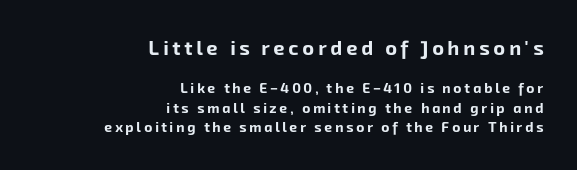
As a designer I'd log this as weight 700, bold. Horizontal alignment here is rightward, an uncommon choice for prose. Descenders are the only things crossing below the line. Does the bottom block carry the larger type? No, the top block does. The line-height multiplier appears to be the usual default.
